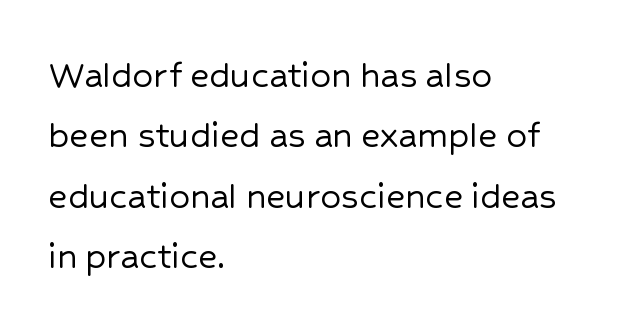
This is sans-serif lettering, the kind often seen on screens and signage. Is there much room between lines? A standard amount, neither cramped nor airy. Each word holds together tightly as a unit, with standard inter-letter gaps. The passage shown is not underscored anywhere. A typesetter would call this proportional, since set widths differ per character.
